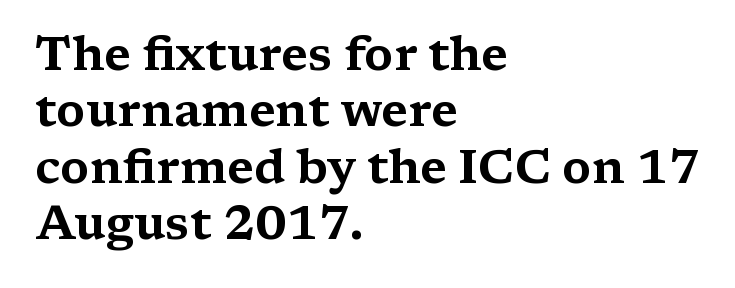
Q: Is the text italic (slanted)? A: No, it is upright.
Q: Is the typeface a serif or a sans-serif typeface? A: Serif.
Q: Is the text underlined? A: No.
Q: How is the paragraph aligned? A: Left-aligned.
Q: Is the spacing between letters normal or unusually wide? A: Normal.
Q: Width (condensed, normal, or wide)? A: Wide.
Q: Stroke contrast? A: Medium.
Q: x-height? A: Medium.
Q: Monospaced? A: No.
